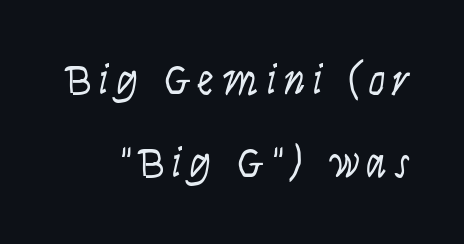
The face used here is a sans, in the tradition of grotesques and geometrics. The area under the type is left untouched. A light-to-regular cut is what we see here. This sample has the flowing, uneven cadence of proportional lettering.
